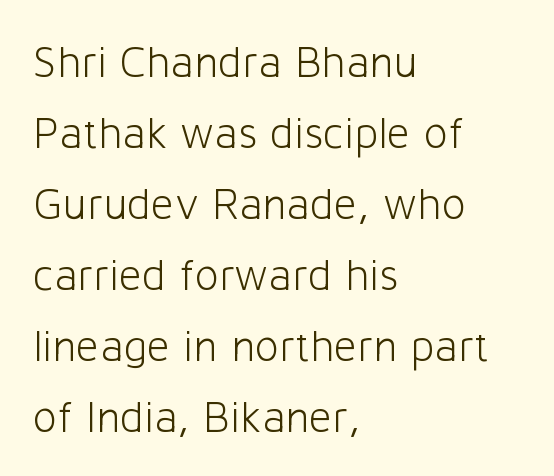
{"serif": "no", "italic": "no", "bold": "no", "weight": "light", "width": "normal", "stroke_contrast": "low", "x_height": "medium", "monospaced": "no", "underline": "no", "align": "left", "line_spacing": "normal", "line_spacing_ratio": 1.58, "letter_spacing": "normal", "letter_spacing_em": 0.0, "glyph_px": 45}
